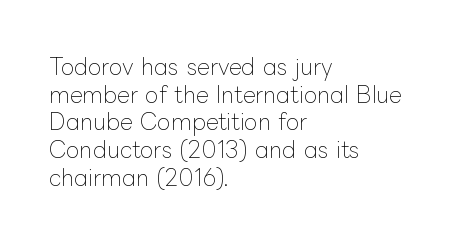
The typeface has the unassuming heft of standard copy or less. Vertical strokes here are truly vertical. A clean baseline with only descenders dipping below it. Default kerning and tracking; the words read as compact shapes.
